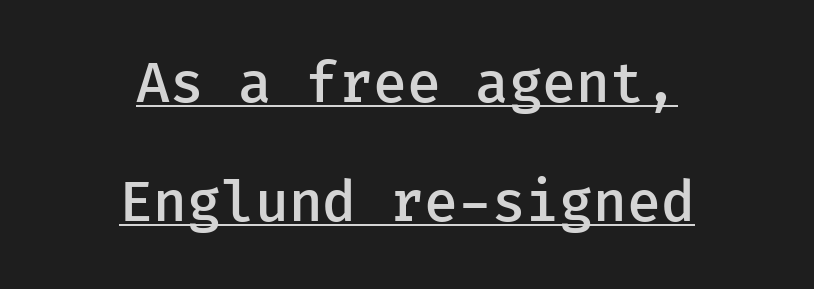
The image shows 55 px semibold sans-serif type, upright, monospaced; set centered, loose line spacing (2.16x), normal letter spacing, underlined; low stroke contrast and a medium x-height.
